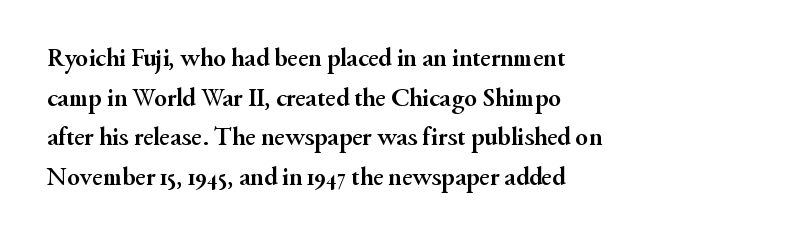
{"italic": "no", "bold": "yes", "underline": "no", "align": "left", "line_spacing": "normal", "line_spacing_ratio": 1.52, "letter_spacing": "normal", "letter_spacing_em": 0.0, "glyph_px": 26}
